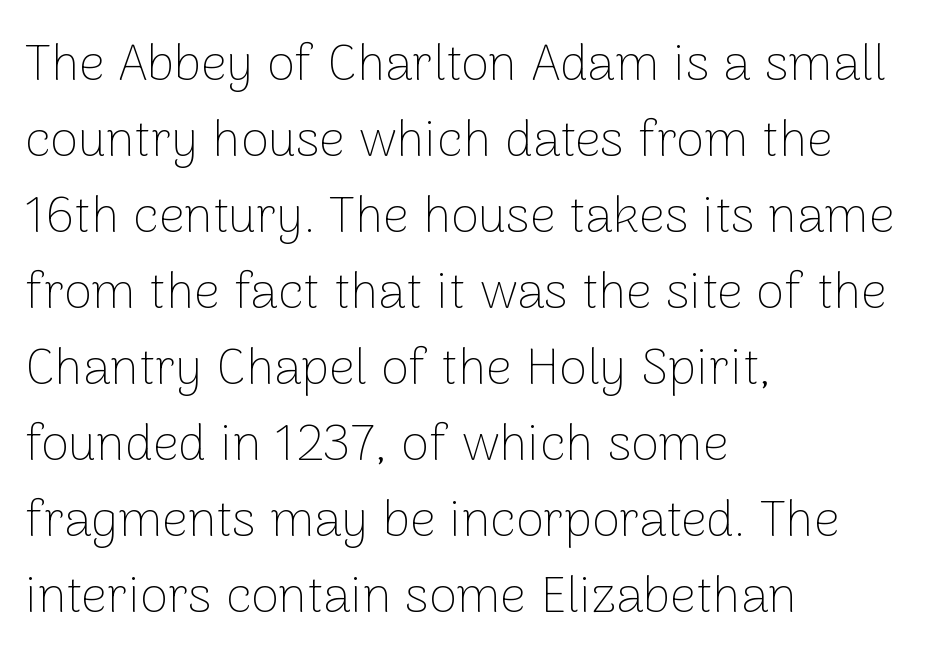
Q: Is the text bold? A: No.
Q: Is the text italic (slanted)? A: No, it is upright.
Q: Is the typeface a serif or a sans-serif typeface? A: Sans-serif.
Q: Is the text underlined? A: No.
Q: How is the paragraph aligned? A: Left-aligned.
Q: Is the spacing between letters normal or unusually wide? A: Normal.
Q: Is the spacing between lines tight, normal or loose? A: Normal.
Q: Width (condensed, normal, or wide)? A: Normal.
Q: Stroke contrast? A: Low.
Q: x-height? A: Medium.
Q: Monospaced? A: No.
